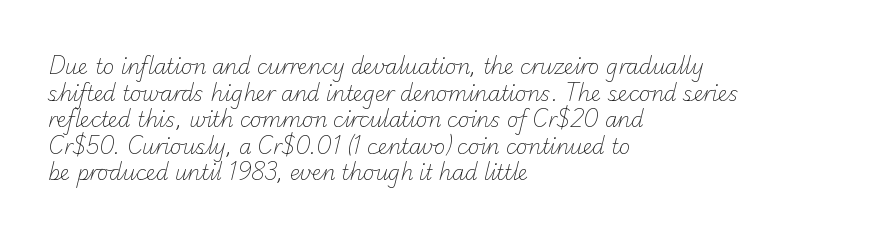
Q: Is the text bold? A: No.
Q: Is the text underlined? A: No.
Q: How is the paragraph aligned? A: Left-aligned.
Q: Is the spacing between letters normal or unusually wide? A: Normal.
Q: Is the spacing between lines tight, normal or loose? A: Normal.
